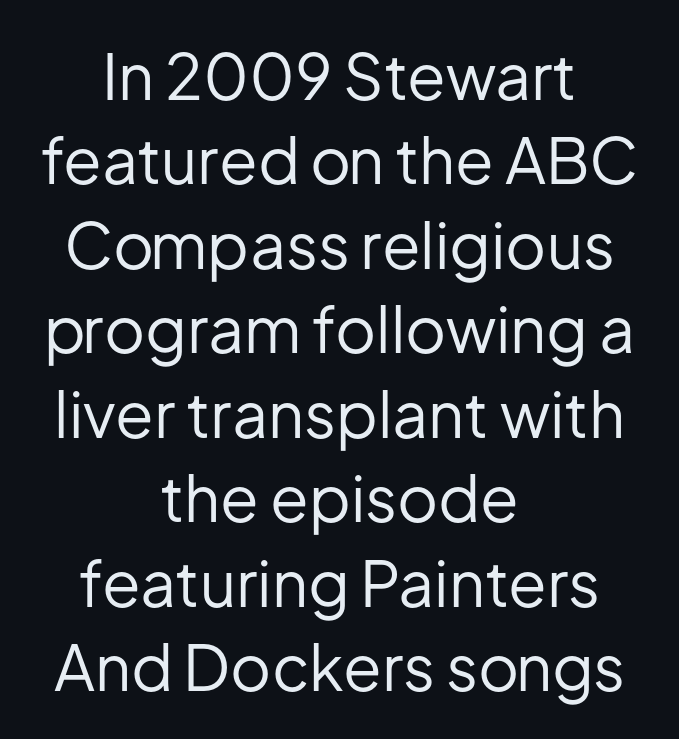
Q: Is the text bold? A: No.
Q: Is the text italic (slanted)? A: No, it is upright.
Q: Is the typeface a serif or a sans-serif typeface? A: Sans-serif.
Q: Is the text underlined? A: No.
Q: How is the paragraph aligned? A: Centered.
Q: Is the spacing between letters normal or unusually wide? A: Normal.
Q: Is the spacing between lines tight, normal or loose? A: Normal.
Q: Width (condensed, normal, or wide)? A: Normal.
Q: Stroke contrast? A: Low.
Q: x-height? A: Medium.
Q: Monospaced? A: No.
